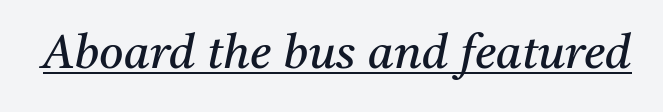
{"serif": "yes", "italic": "yes", "lean": "right", "slant_degrees": 11, "bold": "no", "weight": "regular", "width": "normal", "stroke_contrast": "medium", "x_height": "medium", "monospaced": "no", "underline": "yes", "letter_spacing": "normal", "letter_spacing_em": 0.0, "glyph_px": 47}
